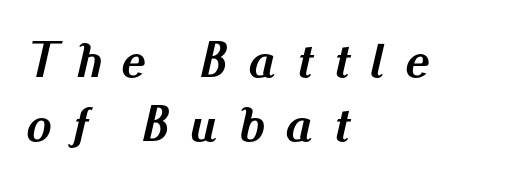
The image shows 51 px semibold type, italic (leaning right); set left-aligned, normal line spacing (1.25x), unusually wide letter spacing (+0.4 em), not underlined; medium stroke contrast and a small x-height.
